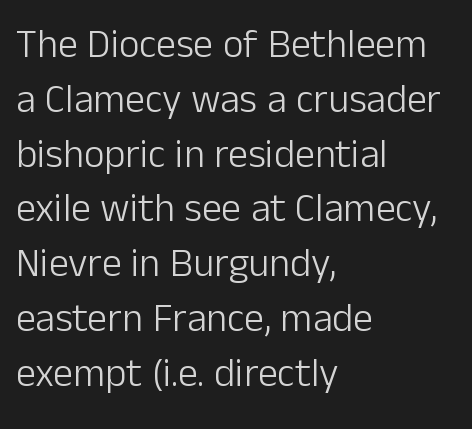
{"serif": "no", "italic": "no", "bold": "no", "weight": "light", "width": "normal", "stroke_contrast": "low", "x_height": "medium", "monospaced": "no", "underline": "no", "align": "left", "line_spacing": "normal", "line_spacing_ratio": 1.37, "letter_spacing": "normal", "letter_spacing_em": 0.0, "glyph_px": 40}
